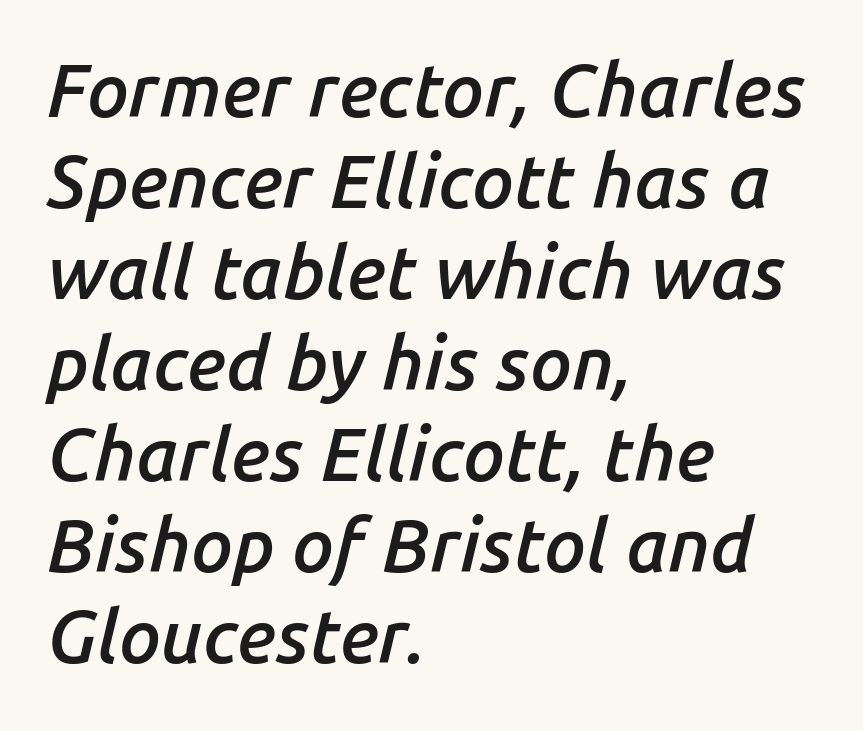
The image shows 74 px semibold type, italic (leaning right); set left-aligned, line spacing 1.23x, normal letter spacing, not underlined; low stroke contrast and a medium x-height.
